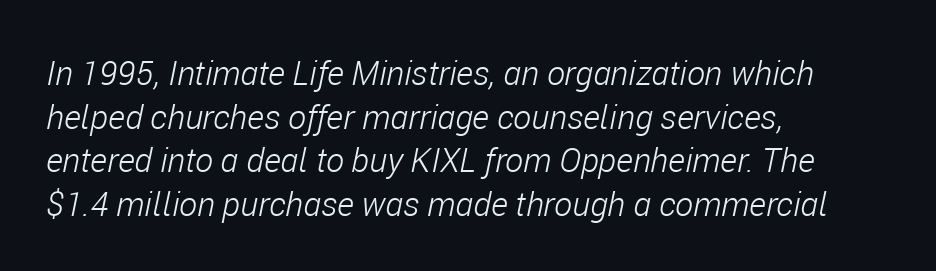
{"italic": "yes", "lean": "right", "slant_degrees": 11, "bold": "no", "weight": "light", "width": "condensed", "stroke_contrast": "low", "x_height": "medium", "monospaced": "no", "underline": "no", "align": "left", "line_spacing": "normal", "line_spacing_ratio": 1.28, "letter_spacing": "normal", "letter_spacing_em": 0.0, "glyph_px": 34}
